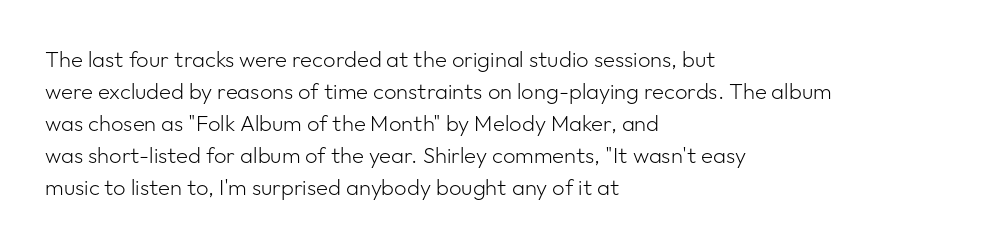
This sample uses an upright cut, with every glyph sitting square on the baseline. Check the space under the baseline: it is left empty. These lines are set flush left with a ragged right edge. Weight: not bold — regular or lighter.
